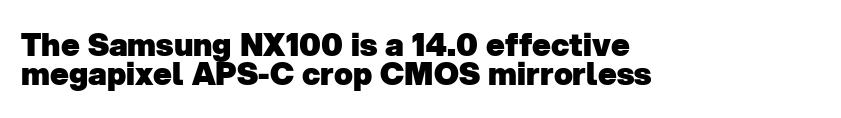
Q: Is the text bold? A: Yes.
Q: Is the typeface a serif or a sans-serif typeface? A: Sans-serif.
Q: Is the text underlined? A: No.
Q: How is the paragraph aligned? A: Left-aligned.
Q: Is the spacing between letters normal or unusually wide? A: Normal.
Q: Is the spacing between lines tight, normal or loose? A: Tight.
Q: Width (condensed, normal, or wide)? A: Normal.
Q: Stroke contrast? A: Low.
Q: x-height? A: Medium.
Q: Monospaced? A: No.
